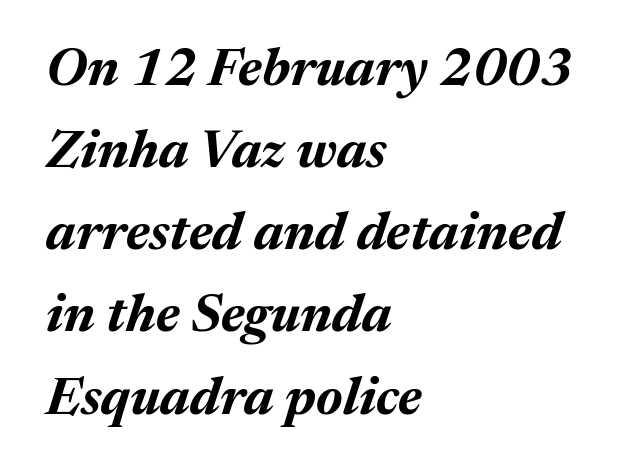
The image shows 53 px bold type, italic (leaning right); set left-aligned, normal line spacing (1.55x), normal letter spacing, not underlined; medium stroke contrast and a medium x-height.
